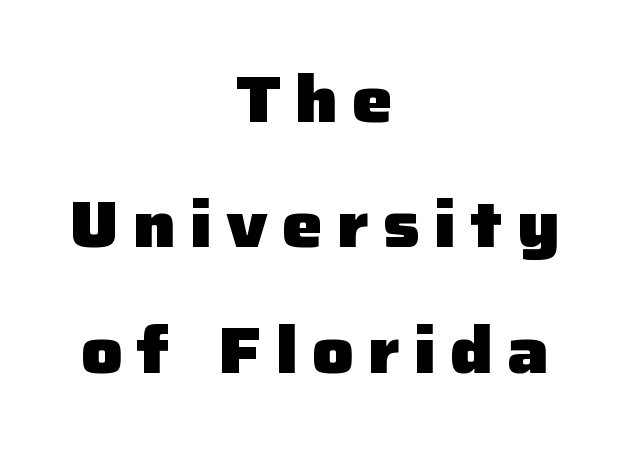
The image shows 65 px heavy sans-serif type, upright; set centered, loose line spacing (1.93x), unusually wide letter spacing (+0.21 em), not underlined; low stroke contrast and a medium x-height.
